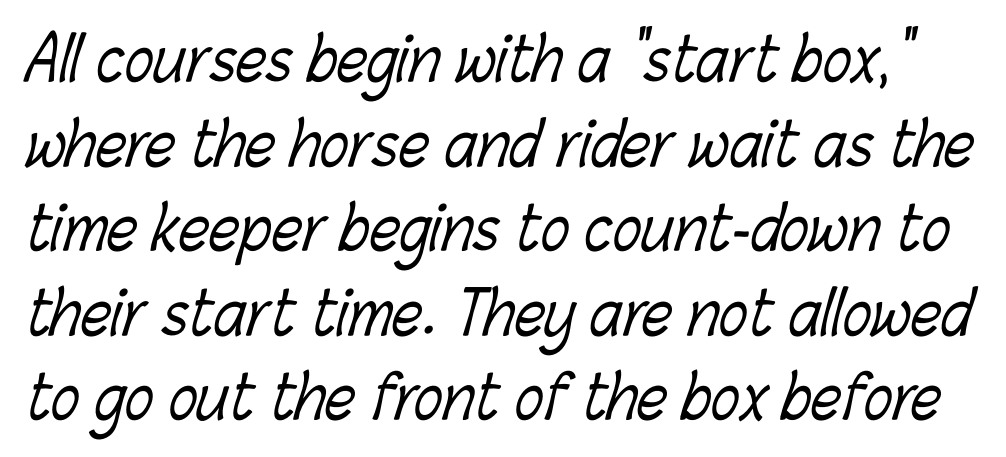
Q: Is the text bold? A: No.
Q: Is the text underlined? A: No.
Q: Is the spacing between letters normal or unusually wide? A: Normal.
Q: Is the spacing between lines tight, normal or loose? A: Normal.
Q: Width (condensed, normal, or wide)? A: Condensed.
Q: Stroke contrast? A: Low.
Q: x-height? A: Medium.
Q: Monospaced? A: No.
